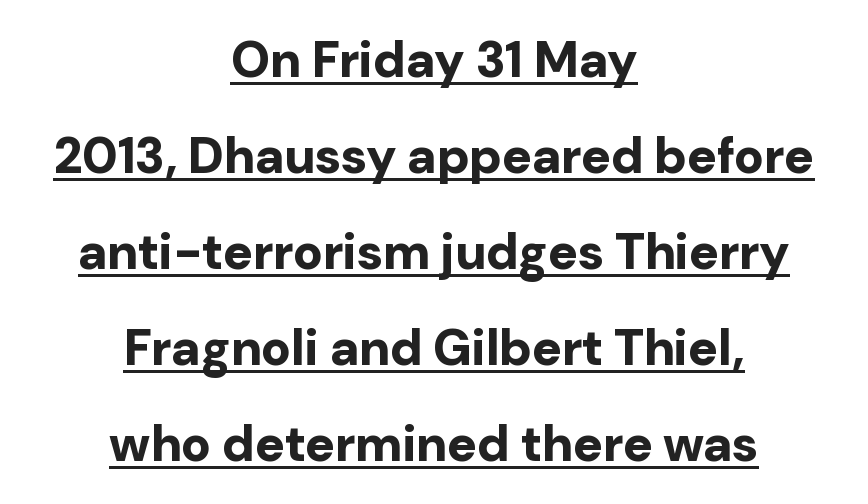
{"serif": "no", "italic": "no", "bold": "yes", "weight": "bold", "width": "normal", "stroke_contrast": "low", "x_height": "medium", "monospaced": "no", "underline": "yes", "align": "center", "line_spacing": "loose", "line_spacing_ratio": 1.92, "letter_spacing": "normal", "letter_spacing_em": 0.0, "glyph_px": 50}
